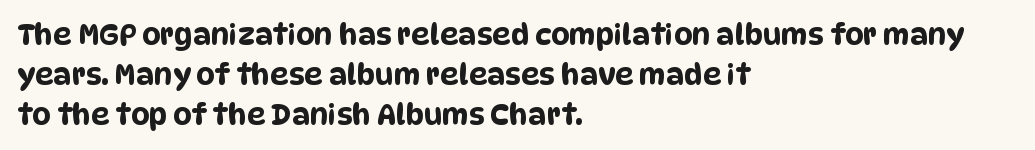
{"serif": "no", "width": "condensed", "stroke_contrast": "low", "x_height": "large", "monospaced": "no", "underline": "no", "align": "left", "line_spacing": "normal", "line_spacing_ratio": 1.38, "letter_spacing": "normal", "letter_spacing_em": 0.0, "glyph_px": 29}
